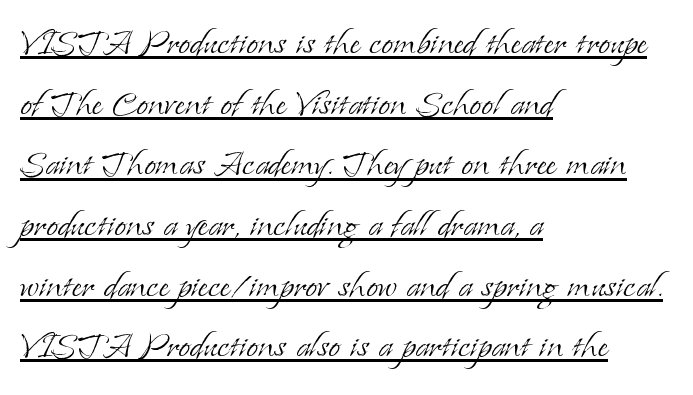
Q: Is the text bold? A: No.
Q: Is the text italic (slanted)? A: Yes.
Q: Is the typeface a serif or a sans-serif typeface? A: Serif.
Q: Is the text underlined? A: Yes.
Q: How is the paragraph aligned? A: Left-aligned.
Q: Is the spacing between letters normal or unusually wide? A: Normal.
Q: Is the spacing between lines tight, normal or loose? A: Normal.
Q: Width (condensed, normal, or wide)? A: Normal.
Q: Stroke contrast? A: Low.
Q: x-height? A: Small.
Q: Monospaced? A: No.
